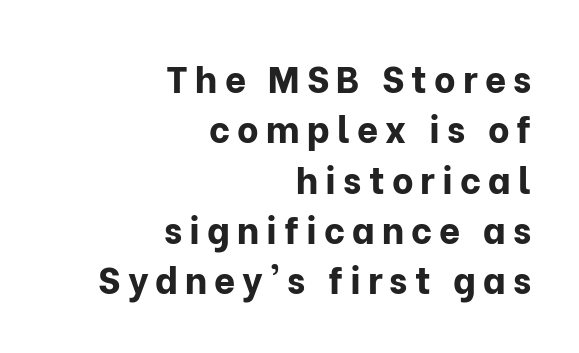
Q: Is the text bold? A: Yes.
Q: Is the text italic (slanted)? A: No, it is upright.
Q: Is the typeface a serif or a sans-serif typeface? A: Sans-serif.
Q: Is the text underlined? A: No.
Q: How is the paragraph aligned? A: Right-aligned.
Q: Is the spacing between lines tight, normal or loose? A: Normal.
Q: Width (condensed, normal, or wide)? A: Normal.
Q: Stroke contrast? A: Low.
Q: x-height? A: Medium.
Q: Monospaced? A: No.
